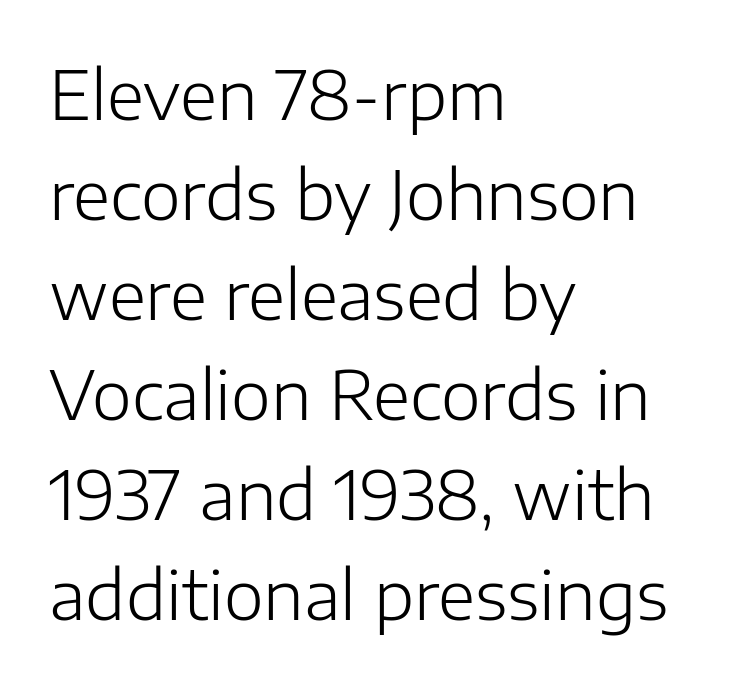
Q: Is the text bold? A: No.
Q: Is the text italic (slanted)? A: No, it is upright.
Q: Is the typeface a serif or a sans-serif typeface? A: Sans-serif.
Q: Is the text underlined? A: No.
Q: How is the paragraph aligned? A: Left-aligned.
Q: Is the spacing between letters normal or unusually wide? A: Normal.
Q: Is the spacing between lines tight, normal or loose? A: Normal.
Q: Width (condensed, normal, or wide)? A: Normal.
Q: Stroke contrast? A: Low.
Q: x-height? A: Medium.
Q: Monospaced? A: No.
